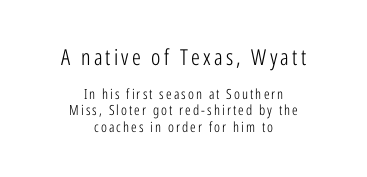
Bold? No — there's no thickening of the strokes. A roman cut, with each character standing at attention. A centered setting, common on invitations and titles, is used for this passage. The space beneath each line is pristine and unruled. The designer gave the opening block more size than the closing block.
